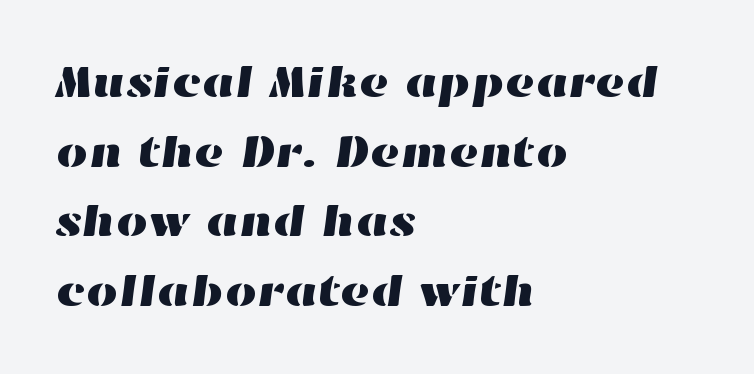
The image shows 45 px wide type; set left-aligned, normal line spacing (1.55x), normal letter spacing, not underlined; high stroke contrast and a medium x-height.
